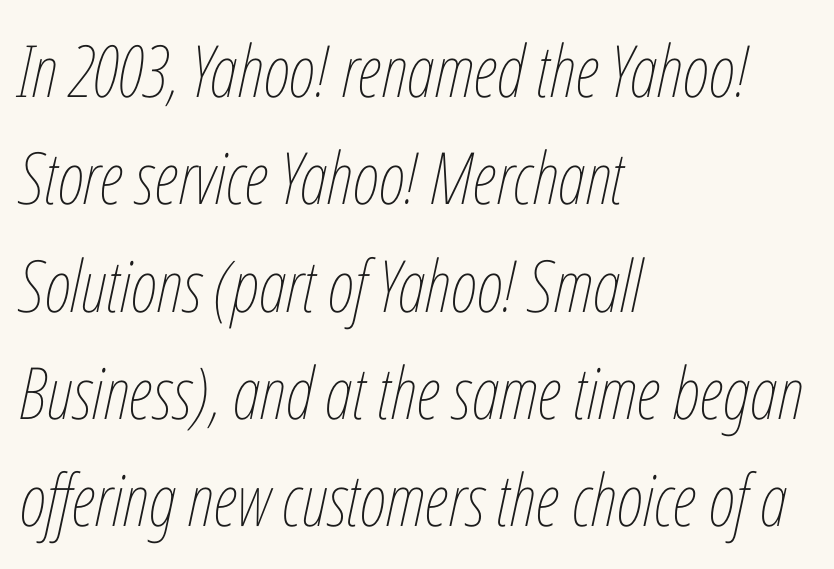
A typesetter would call this proportional, since set widths differ per character. Leading: standard. No letter is thick-stroked: the sample isn't bold. Honestly, there is no underline to notice here at all. Line beginnings align vertically; line endings do not.
